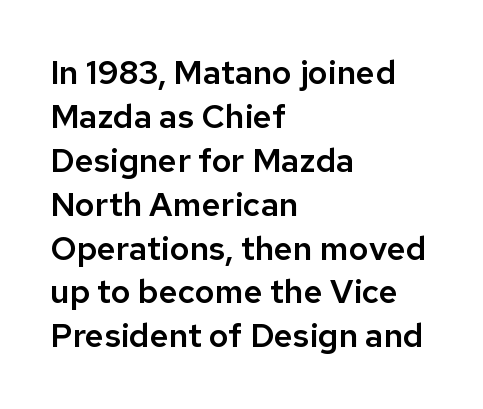
Nope, no serifs anywhere on these letters. Do the letters lean? They stand straight. The rendering anchors every line to the left-hand side. The baseline area is clear.
